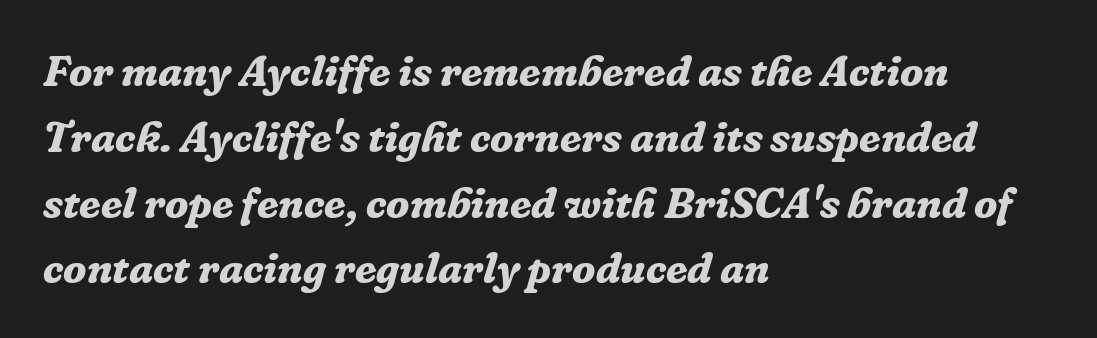
{"serif": "yes", "italic": "yes", "lean": "right", "slant_degrees": 16, "bold": "yes", "weight": "bold", "width": "normal", "stroke_contrast": "low", "x_height": "medium", "monospaced": "no", "underline": "no", "align": "left", "line_spacing": "normal", "line_spacing_ratio": 1.53, "letter_spacing": "normal", "letter_spacing_em": 0.0, "glyph_px": 43}
